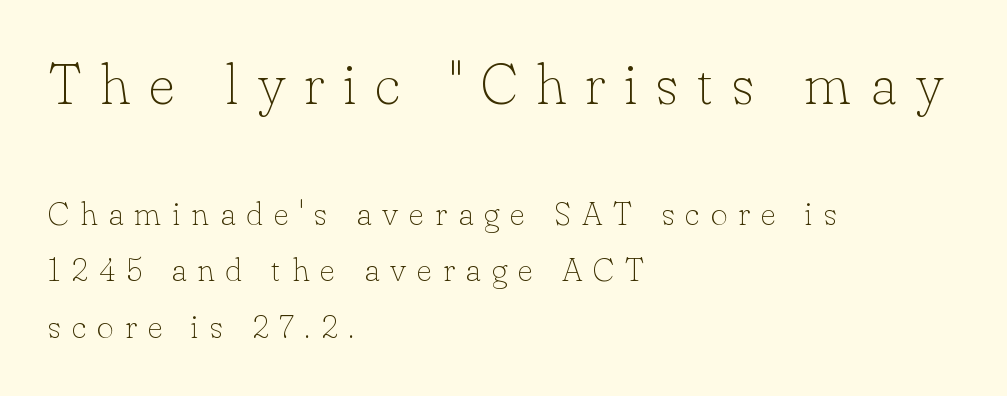
Descender tails drop into unmarked territory. Which margin do the lines hug? The left one — the right edge is uneven. No heavy texture on the line: the type isn't bold. The glyphs in this specimen are seriffed.
